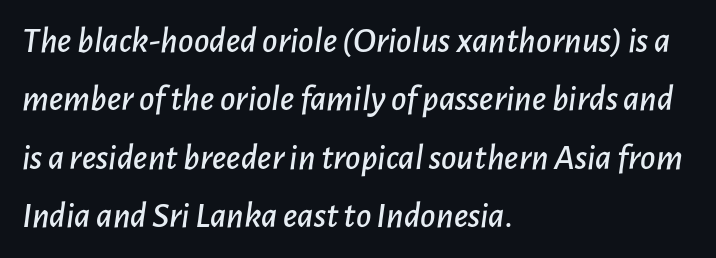
Only glyphs here, with clear space below each row. Line spacing here is normal. It's the slanting kind of type. Is this a fixed-width face? No — the glyphs have proportional, varying widths. These lines keep a tight, regular rhythm from letter to letter.
